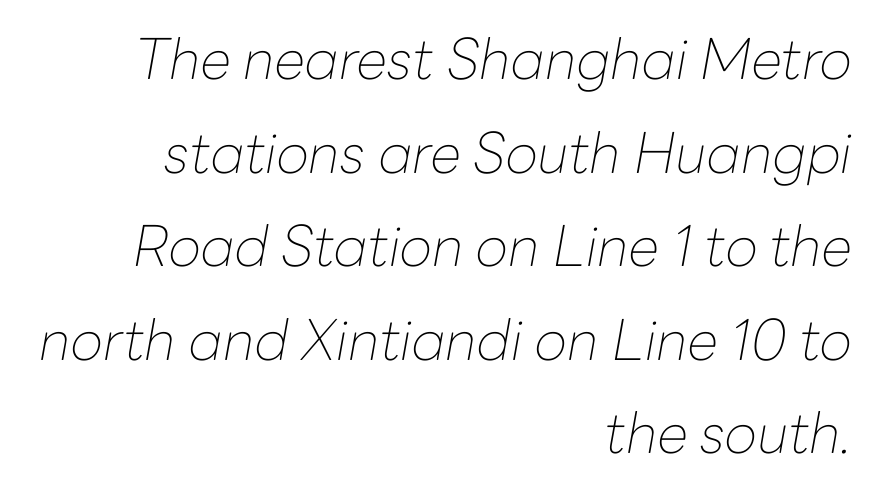
Spacing verdict: proportional, widths tailored to each character. The passage shown is not underscored anywhere. Each stroke keeps to a modest, everyday thickness or less. These lines sit exactly where default settings would place them. The whole block is typeset with a tilt. In terms of letterspacing, this is plain default setting.
